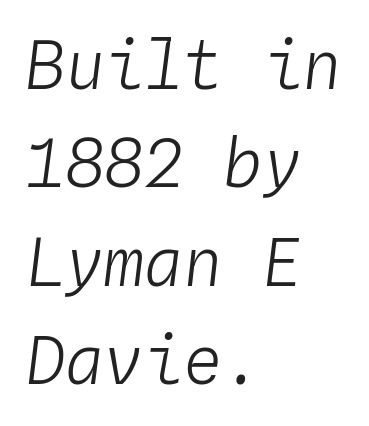
Q: Is the text bold? A: No.
Q: Is the text italic (slanted)? A: Yes, it leans right by about 4 degrees.
Q: Is the text underlined? A: No.
Q: How is the paragraph aligned? A: Left-aligned.
Q: Is the spacing between letters normal or unusually wide? A: Normal.
Q: Is the spacing between lines tight, normal or loose? A: Normal.
Q: Width (condensed, normal, or wide)? A: Normal.
Q: Stroke contrast? A: Low.
Q: x-height? A: Medium.
Q: Monospaced? A: Yes.
